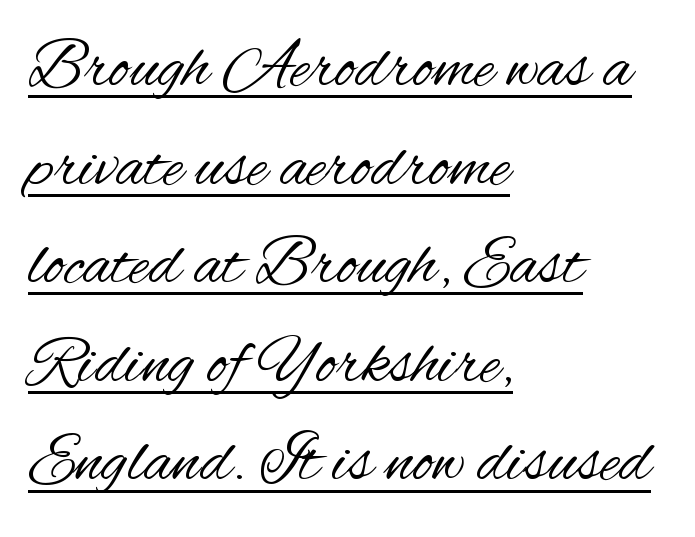
Q: Is the text bold? A: No.
Q: Is the text italic (slanted)? A: Yes.
Q: Is the typeface a serif or a sans-serif typeface? A: Sans-serif.
Q: Is the text underlined? A: Yes.
Q: How is the paragraph aligned? A: Left-aligned.
Q: Is the spacing between letters normal or unusually wide? A: Normal.
Q: Is the spacing between lines tight, normal or loose? A: Normal.
Q: Width (condensed, normal, or wide)? A: Condensed.
Q: Stroke contrast? A: Medium.
Q: x-height? A: Small.
Q: Monospaced? A: No.
